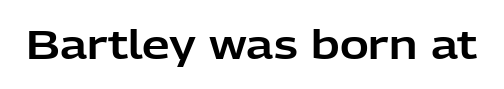
{"serif": "no", "italic": "no", "width": "normal", "stroke_contrast": "low", "x_height": "medium", "monospaced": "no", "underline": "no", "letter_spacing": "normal", "letter_spacing_em": 0.0, "glyph_px": 39}
